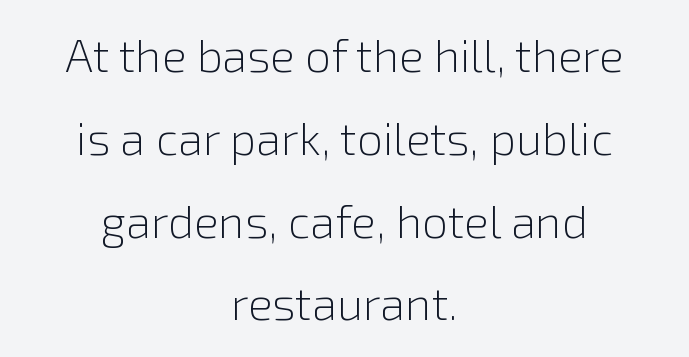
The image shows 46 px light sans-serif type, upright; set centered, line spacing 1.8x, normal letter spacing, not underlined; low stroke contrast and a medium x-height.
